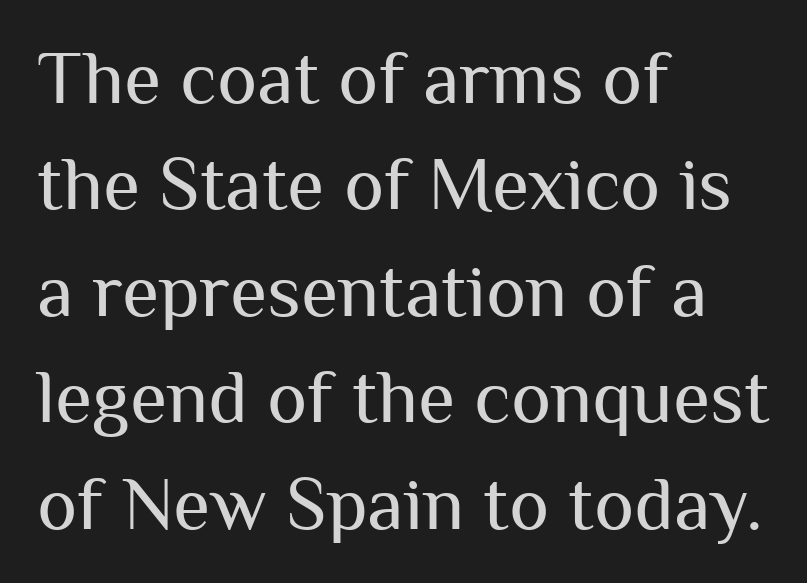
The image shows 76 px regular-weight sans-serif type, upright; set left-aligned, normal line spacing (1.4x), normal letter spacing, not underlined; medium stroke contrast and a medium x-height.
